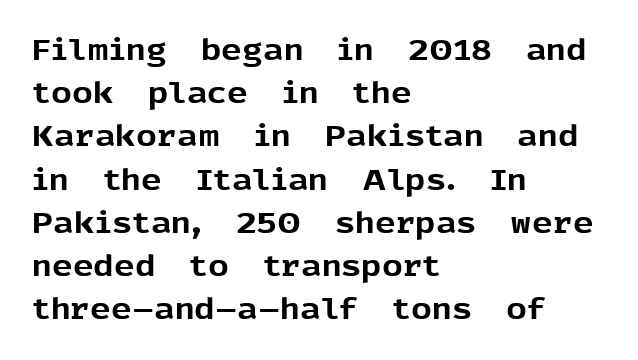
The image shows 29 px bold sans-serif type, upright; set left-aligned, normal line spacing (1.49x), normal letter spacing, not underlined; a medium x-height.
